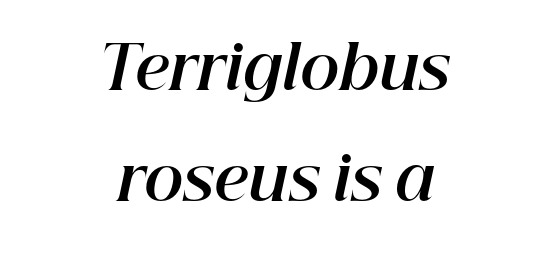
The passage shown is not underscored anywhere. This is heavy type, rendered in bold. The setting favours the middle, as headings and verse often do. The passage shown has conventional tracking throughout. Characters are canted at an angle relative to the baseline's perpendicular.
